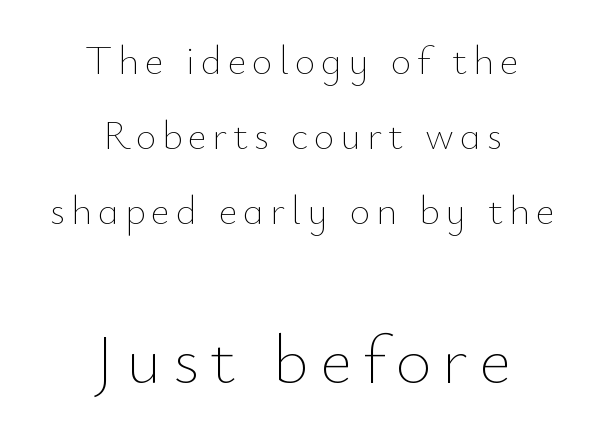
{"italic": "no", "bold": "no", "weight": "thin", "width": "normal", "stroke_contrast": "low", "x_height": "small", "monospaced": "no", "underline": "no", "align": "center", "line_spacing_ratio": 1.88, "larger_block": "second", "size_ratio": 1.75, "glyph_px": 70}
